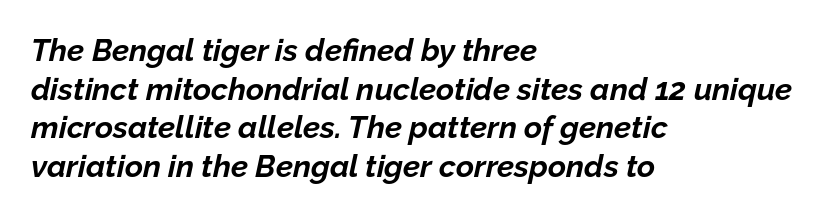
Q: Is the text bold? A: Yes.
Q: Is the text italic (slanted)? A: Yes, it leans right by about 12 degrees.
Q: Is the text underlined? A: No.
Q: How is the paragraph aligned? A: Left-aligned.
Q: Is the spacing between letters normal or unusually wide? A: Normal.
Q: Is the spacing between lines tight, normal or loose? A: Normal.
Q: Width (condensed, normal, or wide)? A: Normal.
Q: Stroke contrast? A: Low.
Q: x-height? A: Medium.
Q: Monospaced? A: No.
